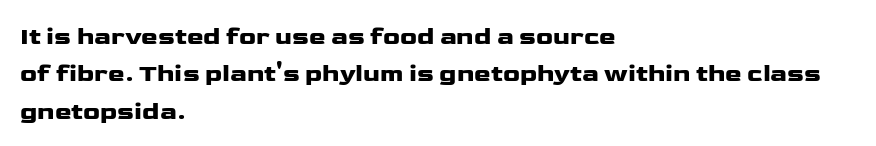
The rendering anchors every line to the left-hand side. The vertical gap from one line to the next is medium. The letterforms sit shoulder to shoulder at normal distance. Lines of text with bare space underneath. This is roman type, the default non-slanted kind.
